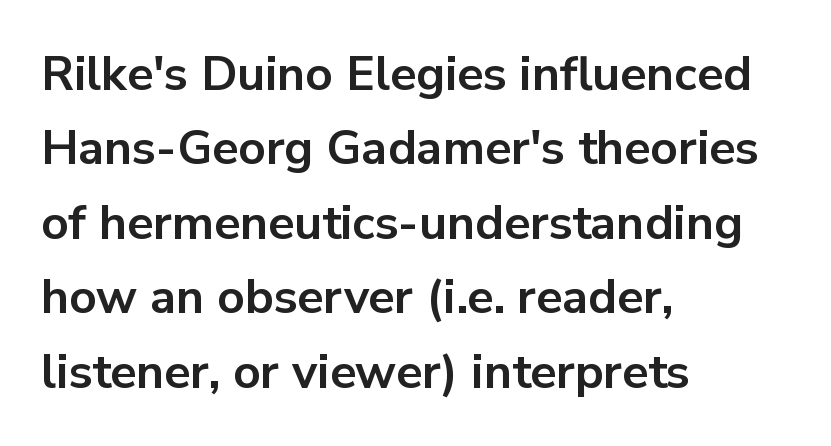
{"serif": "no", "italic": "no", "bold": "yes", "weight": "bold", "width": "normal", "stroke_contrast": "low", "x_height": "medium", "monospaced": "no", "underline": "no", "align": "left", "line_spacing": "normal", "line_spacing_ratio": 1.55, "letter_spacing": "normal", "letter_spacing_em": 0.0, "glyph_px": 48}
